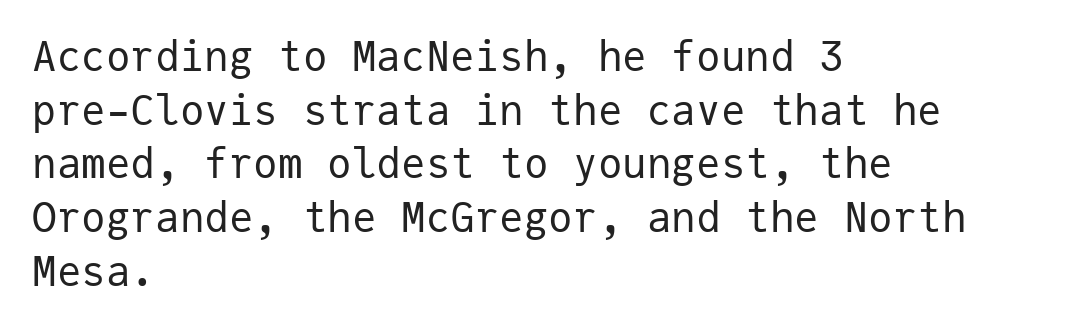
The typesetting does not lean heavy: it is not bold. Posture: upright roman. Does the copy run flush right? No — it runs flush left. To sum up the face: it is a sans, with no serifs. These lines are rendered in a fixed-pitch font. Underlining? Definitely not there.
